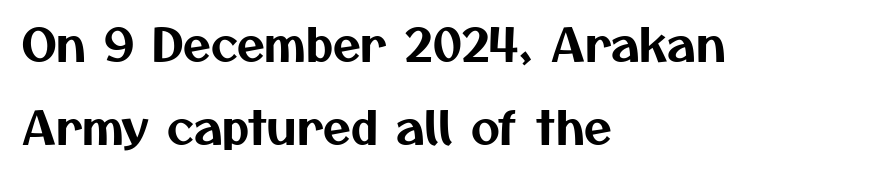
Q: Is the typeface a serif or a sans-serif typeface? A: Sans-serif.
Q: Is the text underlined? A: No.
Q: How is the paragraph aligned? A: Left-aligned.
Q: Is the spacing between letters normal or unusually wide? A: Normal.
Q: Width (condensed, normal, or wide)? A: Normal.
Q: Stroke contrast? A: Medium.
Q: x-height? A: Medium.
Q: Monospaced? A: No.
